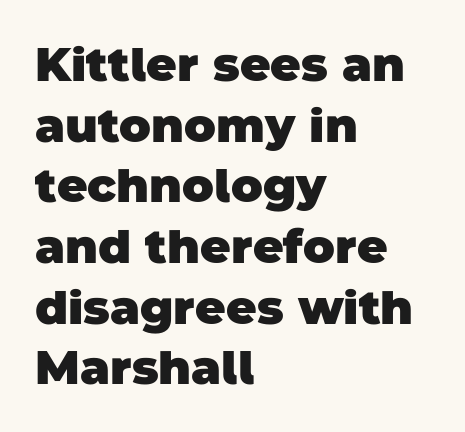
{"serif": "no", "bold": "yes", "weight": "heavy", "width": "normal", "stroke_contrast": "low", "x_height": "large", "monospaced": "no", "underline": "no", "align": "left", "line_spacing": "normal", "line_spacing_ratio": 1.29, "letter_spacing": "normal", "letter_spacing_em": 0.0, "glyph_px": 47}
